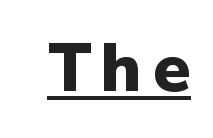
Q: Is the text bold? A: Yes.
Q: Is the text italic (slanted)? A: No, it is upright.
Q: Is the typeface a serif or a sans-serif typeface? A: Sans-serif.
Q: Is the text underlined? A: Yes.
Q: Width (condensed, normal, or wide)? A: Normal.
Q: Stroke contrast? A: Low.
Q: x-height? A: Medium.
Q: Monospaced? A: No.
